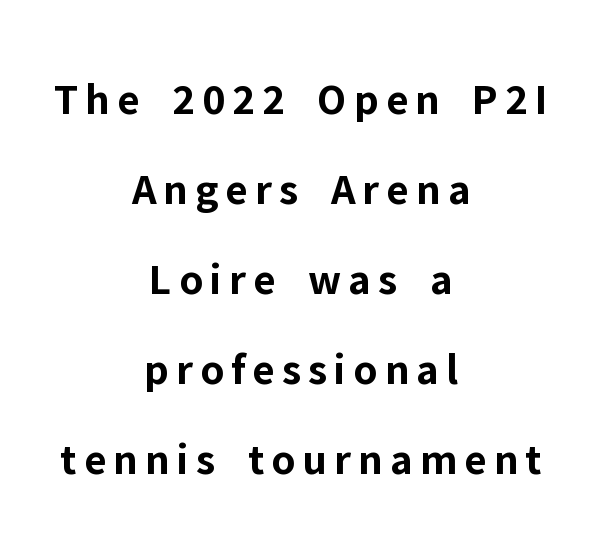
{"serif": "no", "italic": "no", "bold": "yes", "weight": "bold", "width": "normal", "stroke_contrast": "low", "x_height": "medium", "monospaced": "no", "underline": "no", "align": "center", "line_spacing": "loose", "line_spacing_ratio": 2.0, "glyph_px": 45}
